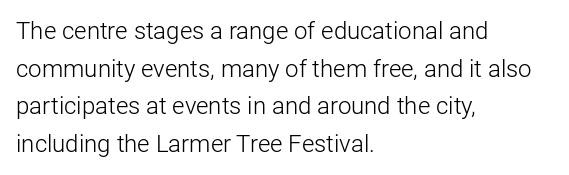
Q: Is the text bold? A: No.
Q: Is the text italic (slanted)? A: No, it is upright.
Q: Is the text underlined? A: No.
Q: How is the paragraph aligned? A: Left-aligned.
Q: Is the spacing between letters normal or unusually wide? A: Normal.
Q: Is the spacing between lines tight, normal or loose? A: Normal.
